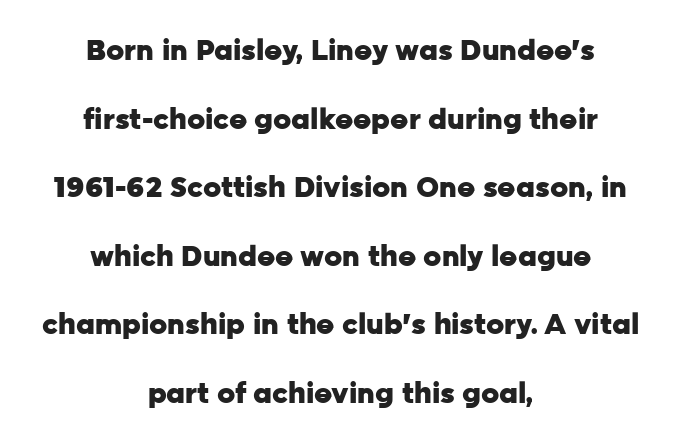
The image shows 28 px heavy sans-serif type, upright; set centered, loose line spacing (2.45x), normal letter spacing, not underlined; low stroke contrast and a medium x-height.
